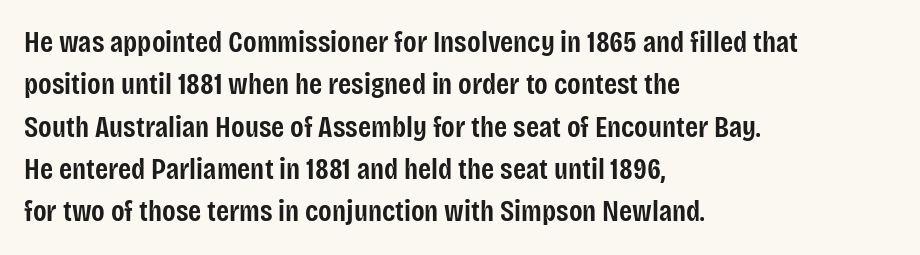
A fair bit of extra ink — the face is semibold, not bold. Casual observation: everything's shoved over to the left. The tracking reads as untouched default to a designer's eye. Is this a sans? Yes — the strokes have no serifs. The typography opts for an upright posture over an oblique one.
